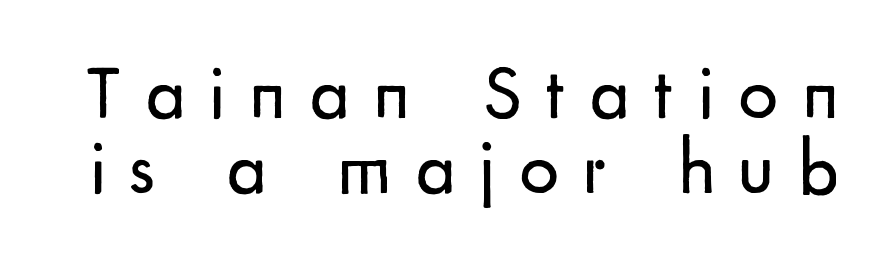
Q: Is the text bold? A: No.
Q: Is the text italic (slanted)? A: No, it is upright.
Q: Is the typeface a serif or a sans-serif typeface? A: Sans-serif.
Q: Is the text underlined? A: No.
Q: Is the spacing between letters normal or unusually wide? A: Unusually wide.
Q: Is the spacing between lines tight, normal or loose? A: Tight.
Q: Width (condensed, normal, or wide)? A: Normal.
Q: Stroke contrast? A: Low.
Q: x-height? A: Small.
Q: Monospaced? A: No.
